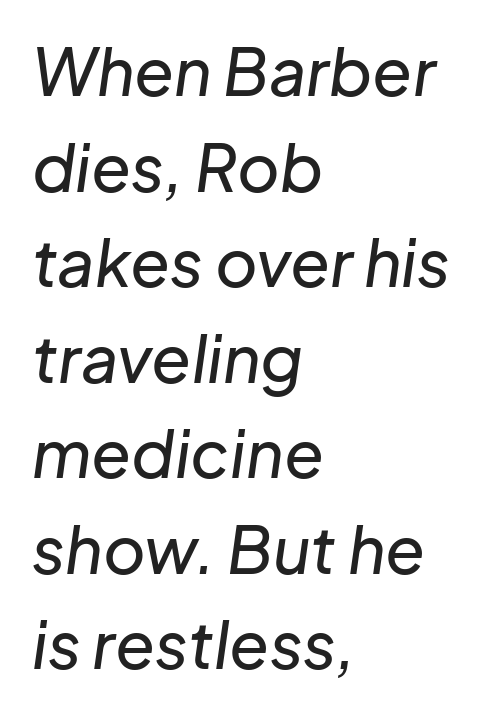
{"italic": "yes", "lean": "right", "slant_degrees": 8, "width": "normal", "stroke_contrast": "low", "x_height": "medium", "monospaced": "no", "underline": "no", "align": "left", "line_spacing": "normal", "line_spacing_ratio": 1.47, "letter_spacing": "normal", "letter_spacing_em": 0.0, "glyph_px": 65}
